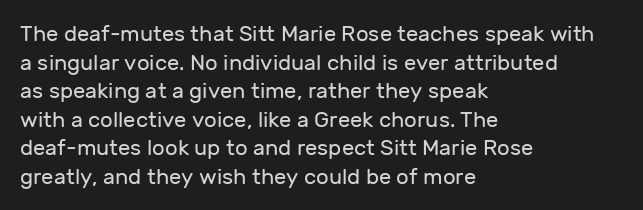
Q: Is the text bold? A: No.
Q: Is the text italic (slanted)? A: No, it is upright.
Q: Is the text underlined? A: No.
Q: How is the paragraph aligned? A: Left-aligned.
Q: Is the spacing between letters normal or unusually wide? A: Normal.
Q: Is the spacing between lines tight, normal or loose? A: Normal.
